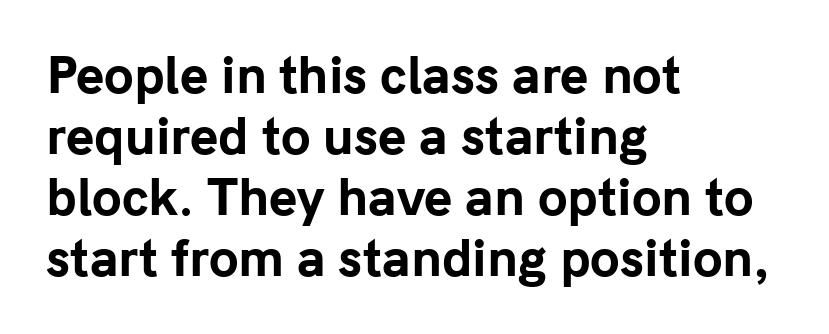
Q: Is the text bold? A: Yes.
Q: Is the text italic (slanted)? A: No, it is upright.
Q: Is the typeface a serif or a sans-serif typeface? A: Sans-serif.
Q: Is the text underlined? A: No.
Q: How is the paragraph aligned? A: Left-aligned.
Q: Is the spacing between letters normal or unusually wide? A: Normal.
Q: Is the spacing between lines tight, normal or loose? A: Normal.
Q: Width (condensed, normal, or wide)? A: Normal.
Q: Stroke contrast? A: Low.
Q: x-height? A: Medium.
Q: Monospaced? A: No.
